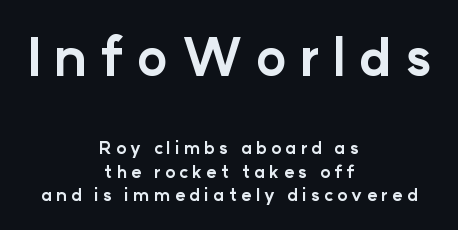
This sample uses expanded letter spacing, leaving extra air between glyphs. In terms of posture, this sample is upright. These lines carry a lot of weight — the face is fully bold. Is there much room between lines? A standard amount, neither cramped nor airy.
